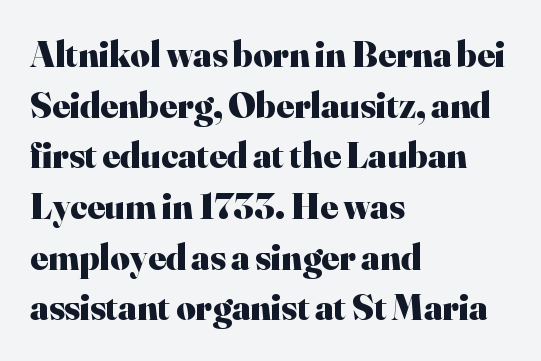
{"serif": "yes", "italic": "no", "bold": "yes", "weight": "heavy", "width": "normal", "stroke_contrast": "high", "x_height": "small", "monospaced": "no", "underline": "no", "align": "left", "line_spacing": "normal", "line_spacing_ratio": 1.37, "letter_spacing": "normal", "letter_spacing_em": 0.0, "glyph_px": 37}
